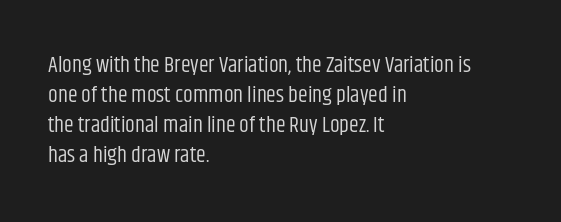
The letterforms sit shoulder to shoulder at normal distance. The space directly below the letters is spotless. Counters stay open thanks to moderate or lighter strokes. The vertical gap from one line to the next is medium. Ascenders rise straight up at ninety degrees. The ragged edge is on the right, which tells us the setting is flush left.
